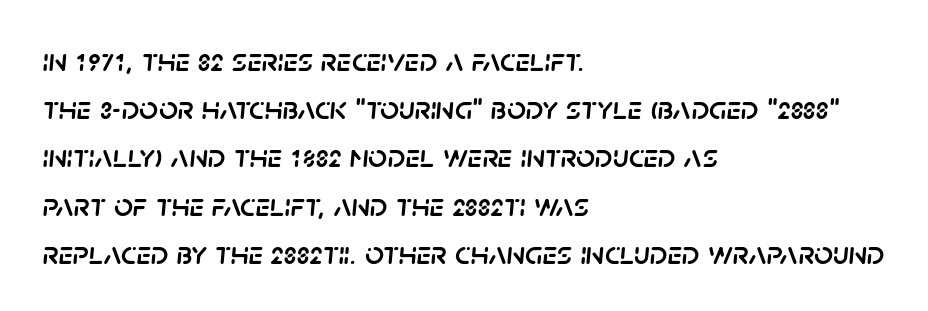
{"italic": "yes", "lean": "right", "slant_degrees": 5, "width": "normal", "stroke_contrast": "low", "x_height": "large", "monospaced": "no", "underline": "no", "align": "left", "line_spacing": "normal", "line_spacing_ratio": 1.46, "letter_spacing": "normal", "letter_spacing_em": 0.0, "glyph_px": 33}
